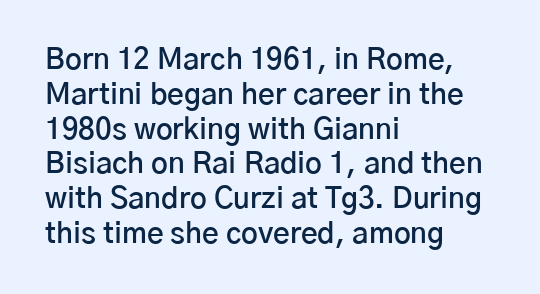
{"serif": "no", "italic": "no", "bold": "semi", "weight": "semibold", "width": "normal", "stroke_contrast": "low", "x_height": "medium", "monospaced": "no", "underline": "no", "align": "left", "line_spacing_ratio": 1.2, "letter_spacing": "normal", "letter_spacing_em": 0.0, "glyph_px": 29}
